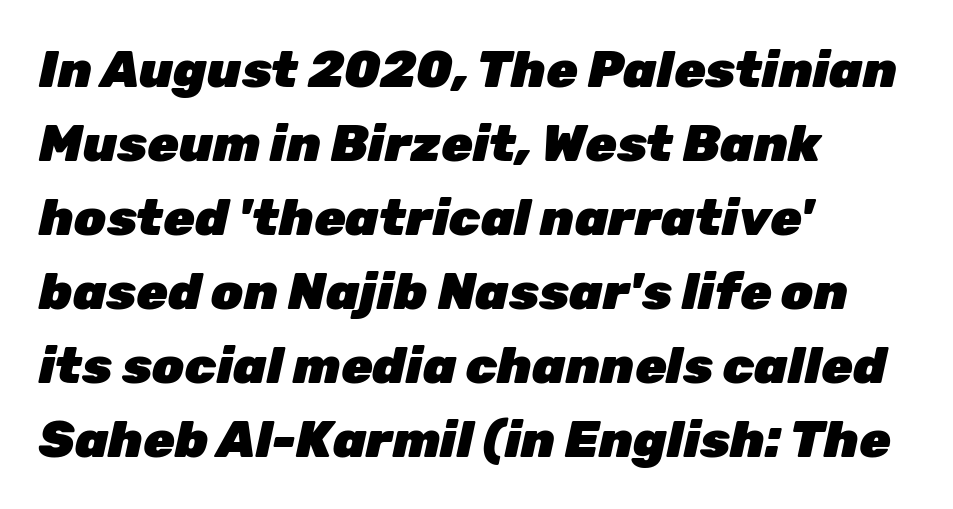
The image shows 51 px heavy type, italic (leaning right); set left-aligned, normal line spacing (1.45x), normal letter spacing, not underlined; low stroke contrast and a medium x-height.
